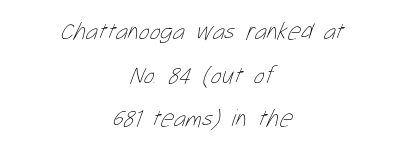
The image shows 25 px text type; set centered, line spacing 1.75x, normal letter spacing, not underlined.
